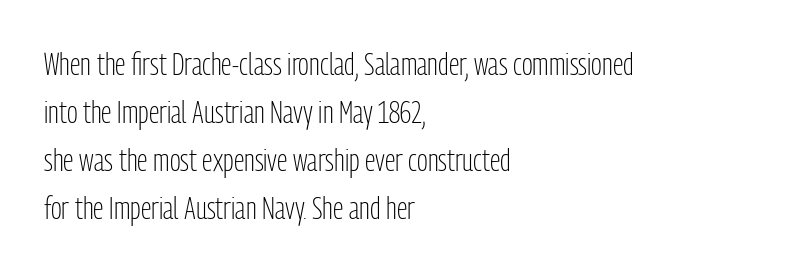
Q: Is the text bold? A: No.
Q: Is the text italic (slanted)? A: No, it is upright.
Q: Is the typeface a serif or a sans-serif typeface? A: Sans-serif.
Q: Is the text underlined? A: No.
Q: How is the paragraph aligned? A: Left-aligned.
Q: Is the spacing between letters normal or unusually wide? A: Normal.
Q: Is the spacing between lines tight, normal or loose? A: Normal.
Q: Width (condensed, normal, or wide)? A: Condensed.
Q: Stroke contrast? A: Low.
Q: x-height? A: Medium.
Q: Monospaced? A: No.
